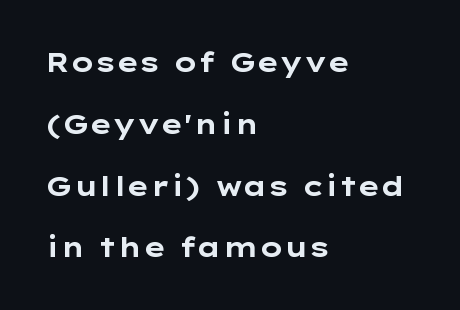
{"italic": "no", "bold": "yes", "underline": "no", "align": "left", "line_spacing": "loose", "line_spacing_ratio": 2.29, "letter_spacing": "normal", "letter_spacing_em": 0.0, "glyph_px": 27}
